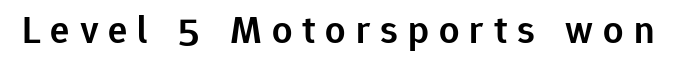
Q: Is the text bold? A: Semi-bold.
Q: Is the text italic (slanted)? A: No, it is upright.
Q: Is the typeface a serif or a sans-serif typeface? A: Sans-serif.
Q: Is the text underlined? A: No.
Q: Is the spacing between letters normal or unusually wide? A: Unusually wide.
Q: Width (condensed, normal, or wide)? A: Normal.
Q: Stroke contrast? A: Low.
Q: x-height? A: Medium.
Q: Monospaced? A: No.
